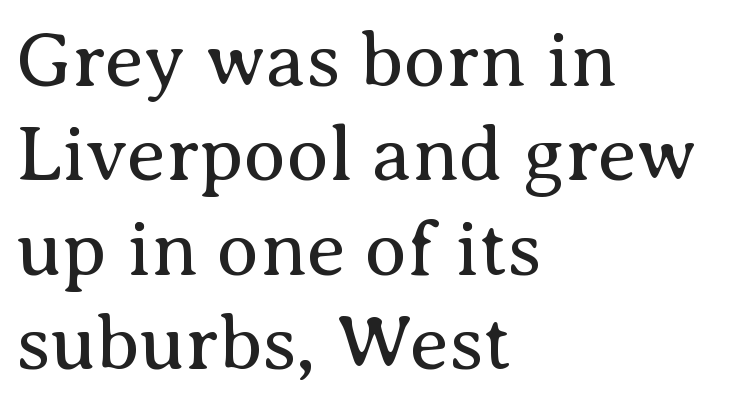
Here the glyphs are tracked normally, forming tight word shapes. Upright lettering throughout. Heaviness? Minimal to ordinary, like unemphasized prose. Here the designer chose a conventional face with non-uniform glyph widths. To sum up the face: it has serifs. Honestly, there is no underline to notice here at all.
